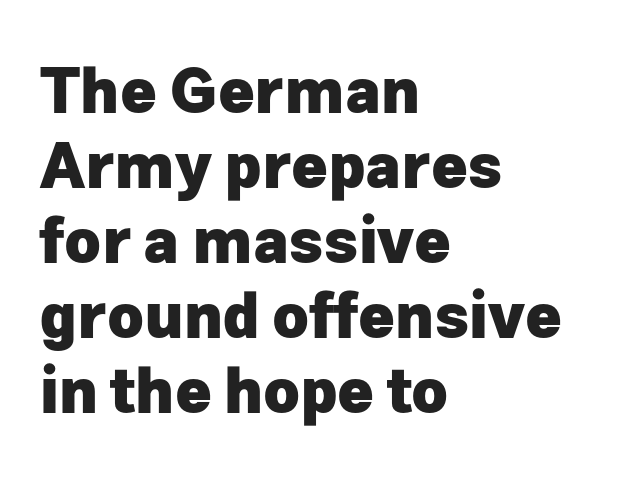
The image shows 62 px heavy sans-serif type, upright; set left-aligned, line spacing 1.21x, normal letter spacing, not underlined; low stroke contrast and a medium x-height.
